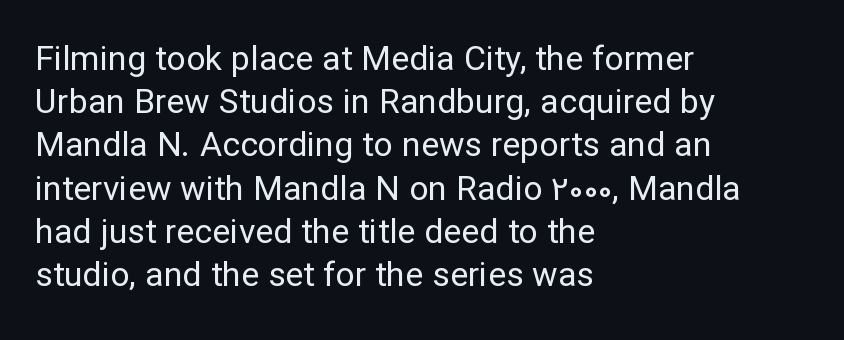
The image shows 34 px regular-weight sans-serif type, upright; set left-aligned, normal line spacing (1.27x), normal letter spacing, not underlined; low stroke contrast and a medium x-height.
